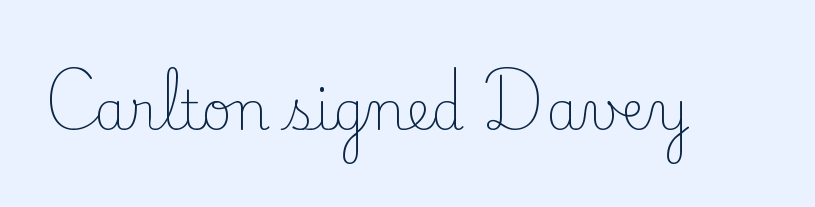
The image shows 53 px light serif type, upright; set normal letter spacing, not underlined; low stroke contrast and a small x-height.
